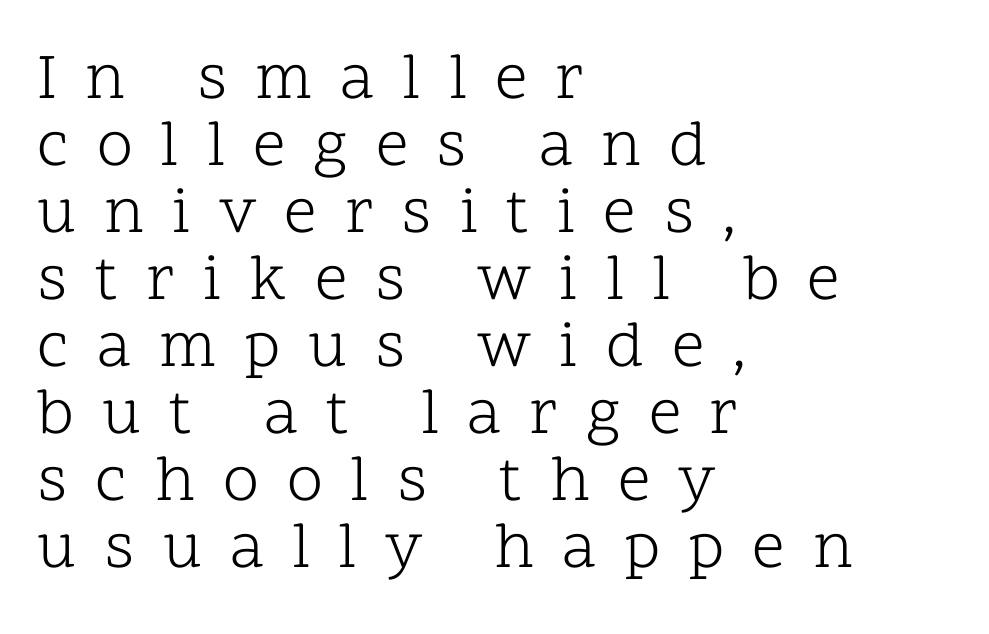
Only glyphs here, with clear space below each row. Weight: not bold — regular or lighter. Left-aligned paragraph, ragged on the right. These lines have a slow, spaced-out rhythm from letter to letter. Very little white space separates one row of letters from the next.
